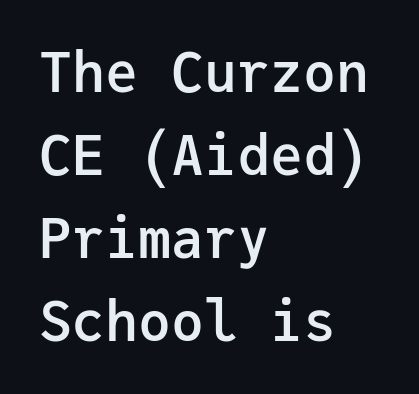
Q: Is the text bold? A: Semi-bold.
Q: Is the text italic (slanted)? A: No, it is upright.
Q: Is the typeface a serif or a sans-serif typeface? A: Sans-serif.
Q: Is the text underlined? A: No.
Q: How is the paragraph aligned? A: Left-aligned.
Q: Is the spacing between letters normal or unusually wide? A: Normal.
Q: Is the spacing between lines tight, normal or loose? A: Normal.
Q: Width (condensed, normal, or wide)? A: Normal.
Q: Stroke contrast? A: Low.
Q: x-height? A: Medium.
Q: Monospaced? A: Yes.
